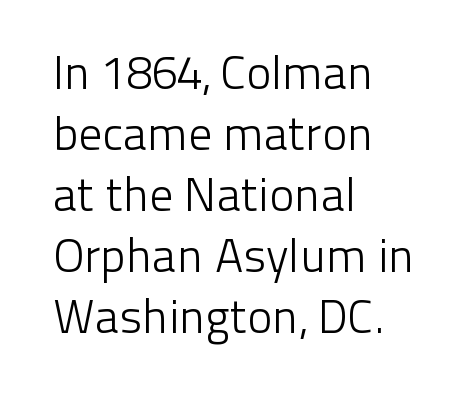
Does the type have serifs? No, each stem ends abruptly. Notice how the passage keeps a crisp vertical edge on the left only. Interline gaps are of average width in this sample. The string is rendered with underlining switched off.
